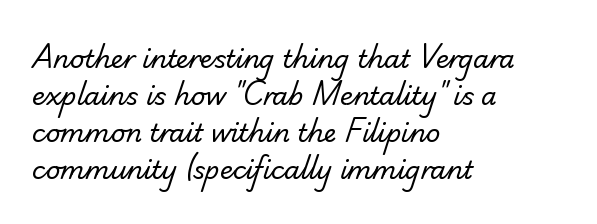
Q: Is the text bold? A: No.
Q: Is the text underlined? A: No.
Q: How is the paragraph aligned? A: Left-aligned.
Q: Is the spacing between letters normal or unusually wide? A: Normal.
Q: Is the spacing between lines tight, normal or loose? A: Normal.
